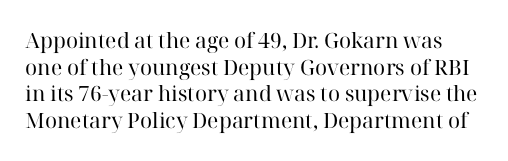
No heavy texture on the line: the type isn't bold. Just letters on the line, the space beneath them empty. The letterforms sit shoulder to shoulder at normal distance. The letters stand upright; this is a roman face. Compared with typical paragraphs, the rows here are spaced about the same.
